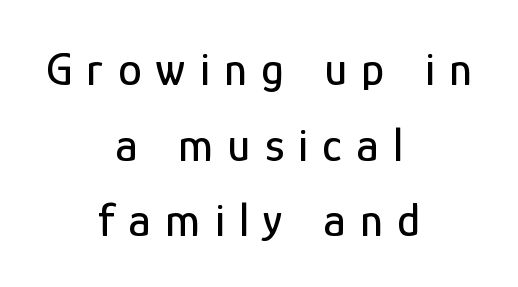
Q: Is the text italic (slanted)? A: No, it is upright.
Q: Is the typeface a serif or a sans-serif typeface? A: Sans-serif.
Q: Is the text underlined? A: No.
Q: How is the paragraph aligned? A: Centered.
Q: Is the spacing between letters normal or unusually wide? A: Unusually wide.
Q: Is the spacing between lines tight, normal or loose? A: Normal.
Q: Width (condensed, normal, or wide)? A: Condensed.
Q: Stroke contrast? A: Low.
Q: x-height? A: Medium.
Q: Monospaced? A: No.
